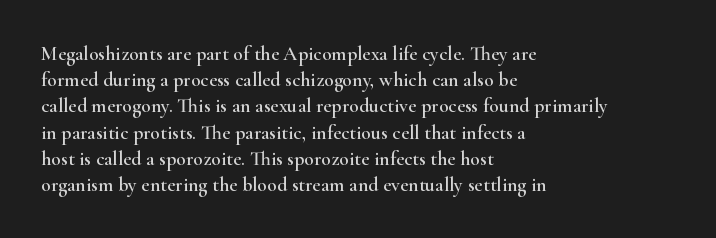
Rows of type keep a routine distance in the vertical direction. Designer's note — italics off, roman on. These lines stack with their left ends in a neat column. You could call the tracking neutral — neither tight nor loose. Each row of text sits above clean, open space.
